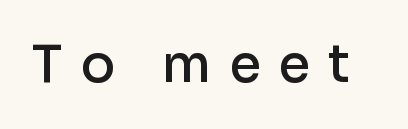
The image shows 51 px semibold sans-serif type, upright; set unusually wide letter spacing (+0.35 em), not underlined; low stroke contrast and a medium x-height.
